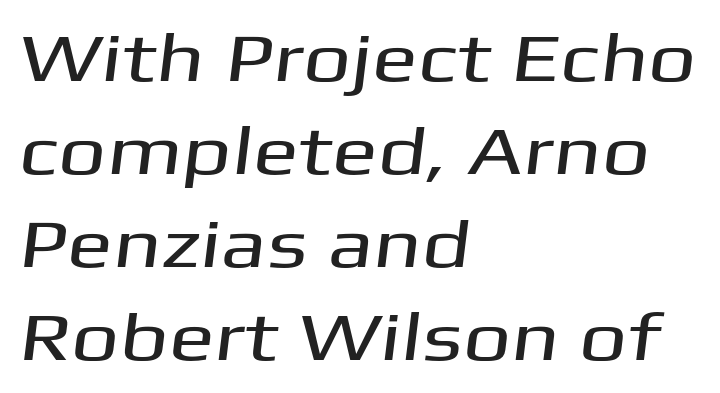
The image shows 68 px wide sans-serif type; set left-aligned, normal line spacing (1.37x), normal letter spacing, not underlined; medium stroke contrast and a medium x-height.
